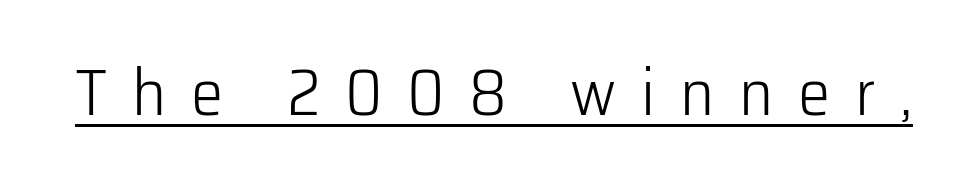
The image shows 65 px light sans-serif type, upright; set unusually wide letter spacing (+0.38 em), underlined; low stroke contrast and a medium x-height.
